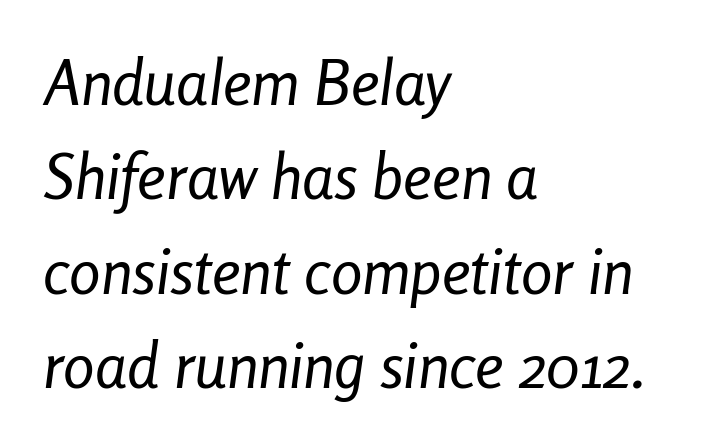
{"italic": "yes", "lean": "right", "slant_degrees": 8, "bold": "no", "weight": "regular", "width": "condensed", "stroke_contrast": "low", "x_height": "medium", "monospaced": "no", "underline": "no", "align": "left", "line_spacing": "normal", "line_spacing_ratio": 1.5, "letter_spacing": "normal", "letter_spacing_em": 0.0, "glyph_px": 63}
